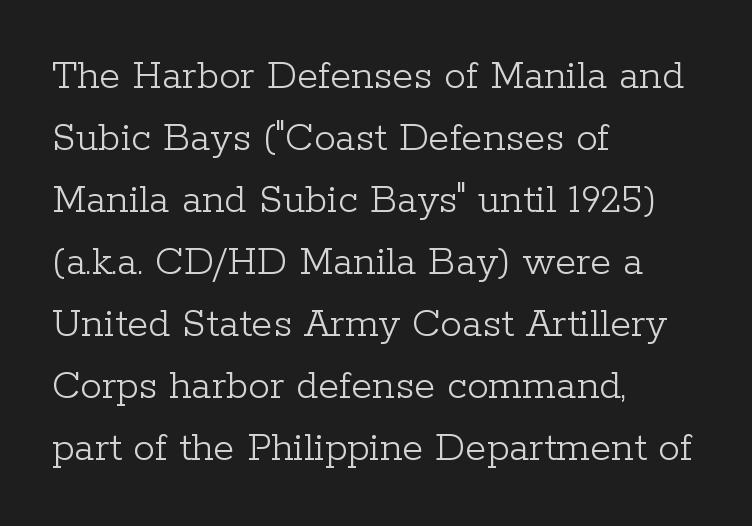
The image shows 43 px light serif type, upright; set left-aligned, normal line spacing (1.44x), normal letter spacing, not underlined; low stroke contrast and a medium x-height.
